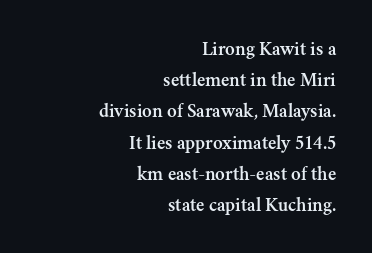
Unlike italic type, these characters show no tilt at all. One-word summary of the alignment: right. The line texture is even and compact thanks to regular tracking. How would I describe the line gaps? Plain and ordinary. Plain, unruled lines of type.
